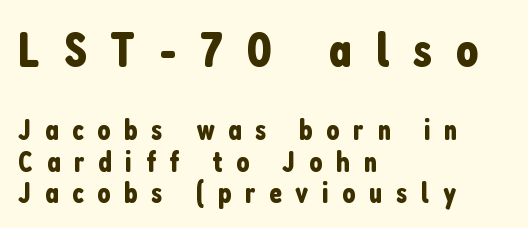
Every row of glyphs begins at an identical x-position on the left. Unlike a traditional serif, this face leaves its strokes unadorned. Every stem runs plumb, perpendicular to the baseline. Check the space under the baseline: it is left empty. Very little white space separates one row of letters from the next.
